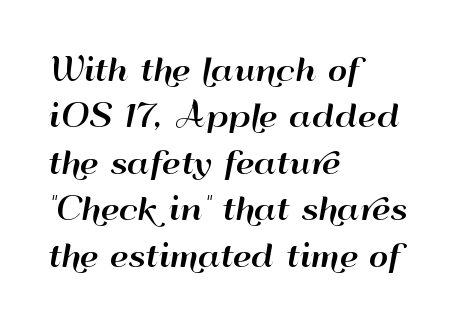
{"serif": "no", "width": "wide", "stroke_contrast": "high", "x_height": "small", "monospaced": "no", "underline": "no", "align": "left", "line_spacing": "normal", "line_spacing_ratio": 1.55, "letter_spacing": "normal", "letter_spacing_em": 0.0, "glyph_px": 30}
